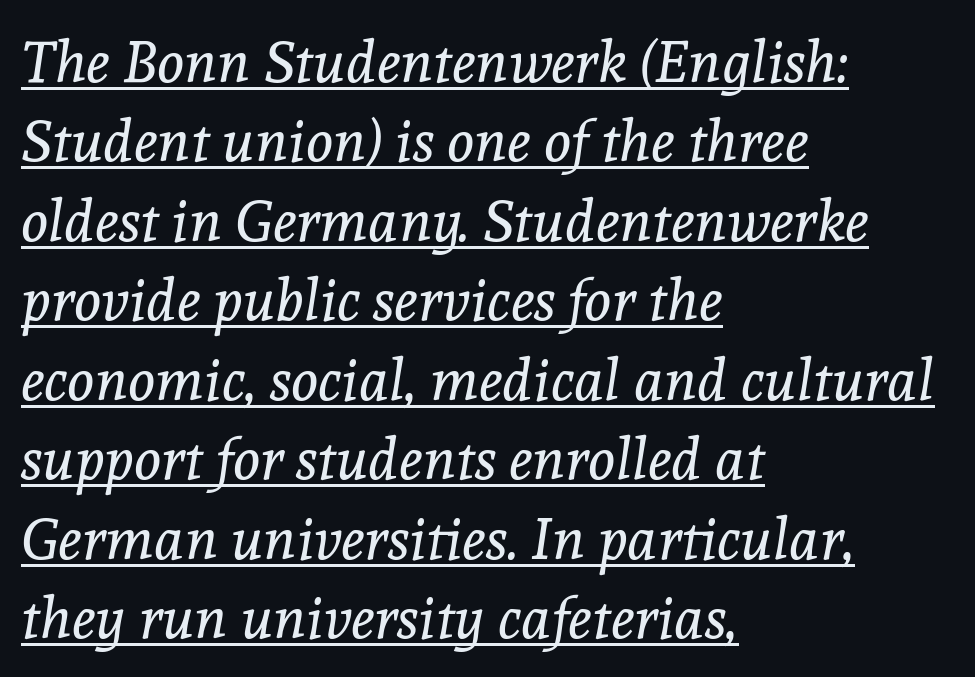
Q: Is the text bold? A: No.
Q: Is the text italic (slanted)? A: Yes, it leans right by about 8 degrees.
Q: Is the typeface a serif or a sans-serif typeface? A: Serif.
Q: Is the text underlined? A: Yes.
Q: How is the paragraph aligned? A: Left-aligned.
Q: Is the spacing between letters normal or unusually wide? A: Normal.
Q: Is the spacing between lines tight, normal or loose? A: Normal.
Q: Width (condensed, normal, or wide)? A: Normal.
Q: x-height? A: Medium.
Q: Monospaced? A: No.
